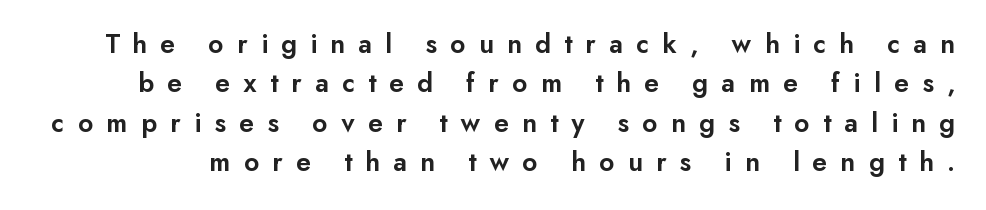
{"serif": "no", "italic": "no", "bold": "semi", "weight": "semibold", "width": "normal", "stroke_contrast": "low", "x_height": "small", "monospaced": "no", "underline": "no", "line_spacing": "normal", "line_spacing_ratio": 1.41, "letter_spacing": "wide", "letter_spacing_em": 0.47, "glyph_px": 28}
